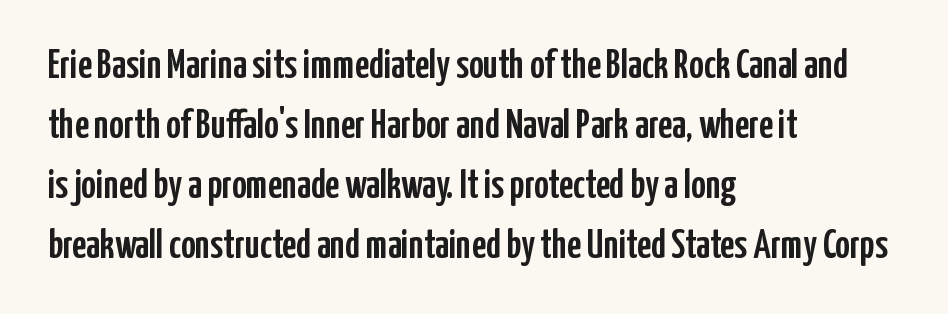
Nothing unusual about the tracking: characters are spaced as the font intends. Does the type have serifs? No, each stem ends abruptly. Horizontal alignment here is leftward, the default for most running prose. This sample uses an upright cut, with every glyph sitting square on the baseline. Anything drawn beneath the words? Only blank space. In terms of leading, this rendering sits right in the middle.
